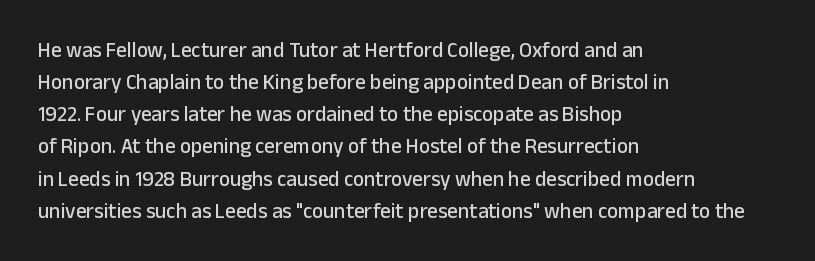
{"italic": "no", "underline": "no", "align": "left", "line_spacing": "normal", "line_spacing_ratio": 1.53, "letter_spacing": "normal", "letter_spacing_em": 0.0, "glyph_px": 21}
